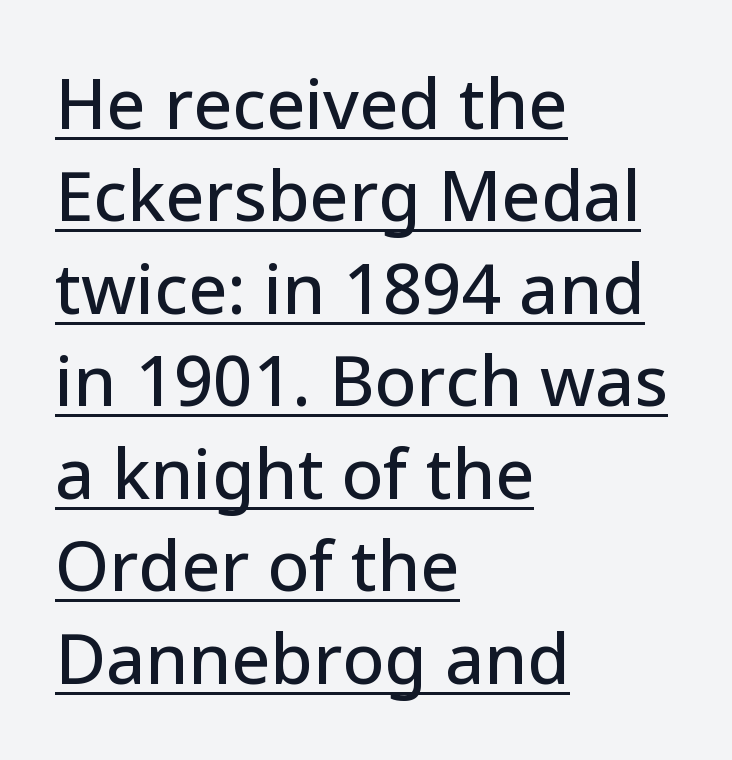
These lines are rendered in a variable-pitch font. Honestly, the underline is the first thing you notice here. Which margin do the lines hug? The left one — the right edge is uneven. Summary of vertical rhythm: regular, with standard interline spacing. A roman cut, with each character standing at attention. Typographically, this falls in the sans-serif category.
